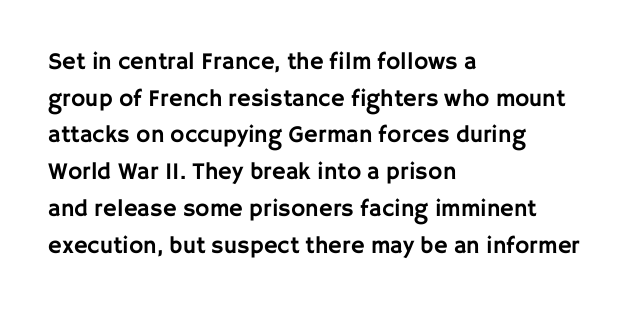
The image shows 24 px text type, upright; set left-aligned, normal line spacing (1.53x), normal letter spacing, not underlined.
